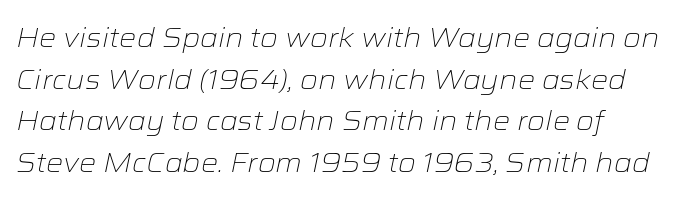
Q: Is the text bold? A: No.
Q: Is the text italic (slanted)? A: Yes, it leans right by about 12 degrees.
Q: Is the text underlined? A: No.
Q: Is the spacing between letters normal or unusually wide? A: Normal.
Q: Is the spacing between lines tight, normal or loose? A: Normal.
